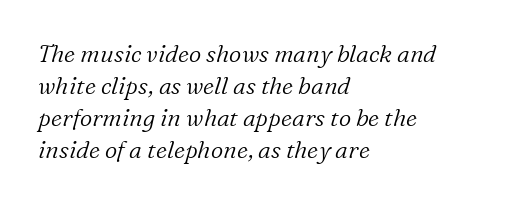
Words appear dense and cohesive because spacing is normal. These lines were composed using italics. Nobody drew a line under any word here. No chunkiness to these letters — they're not bold.
